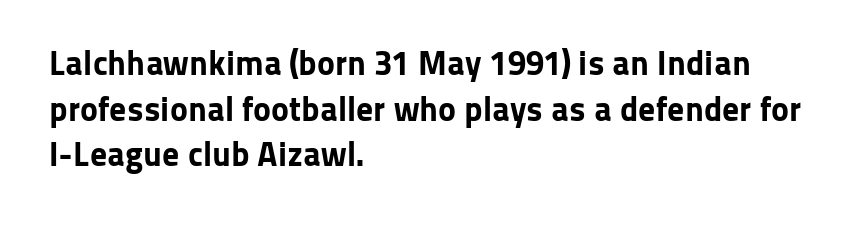
Every character sits straight up, as roman type does. The rendering uses natural spacing where letterforms have individual widths. What kind of face is this? One without serifs — a sans. How are the letters spaced? Ordinarily, with no added tracking. Whoever set this chose a conventional vertical rhythm.
